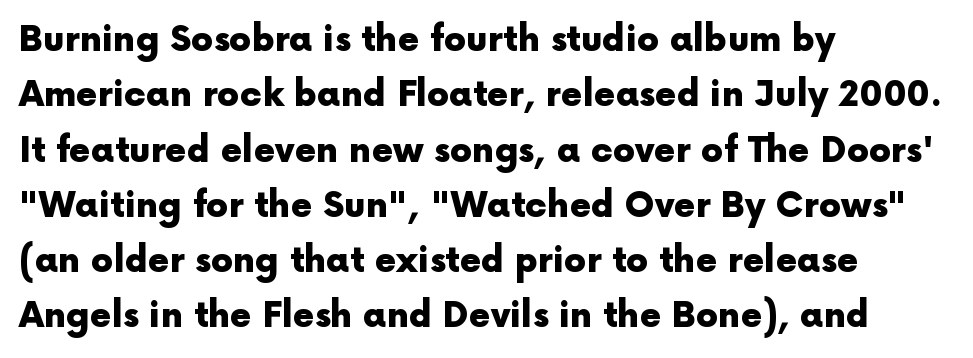
The image shows 35 px heavy sans-serif type, upright; set left-aligned, normal line spacing (1.58x), normal letter spacing, not underlined; a medium x-height.
